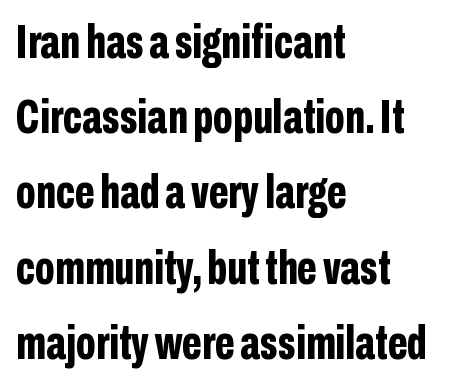
Descenders hang freely into open space. Vertical strokes here are truly vertical. The passage shown is typed in a proportional face where columns would drift. This is sans-serif lettering, the kind often seen on screens and signage.
